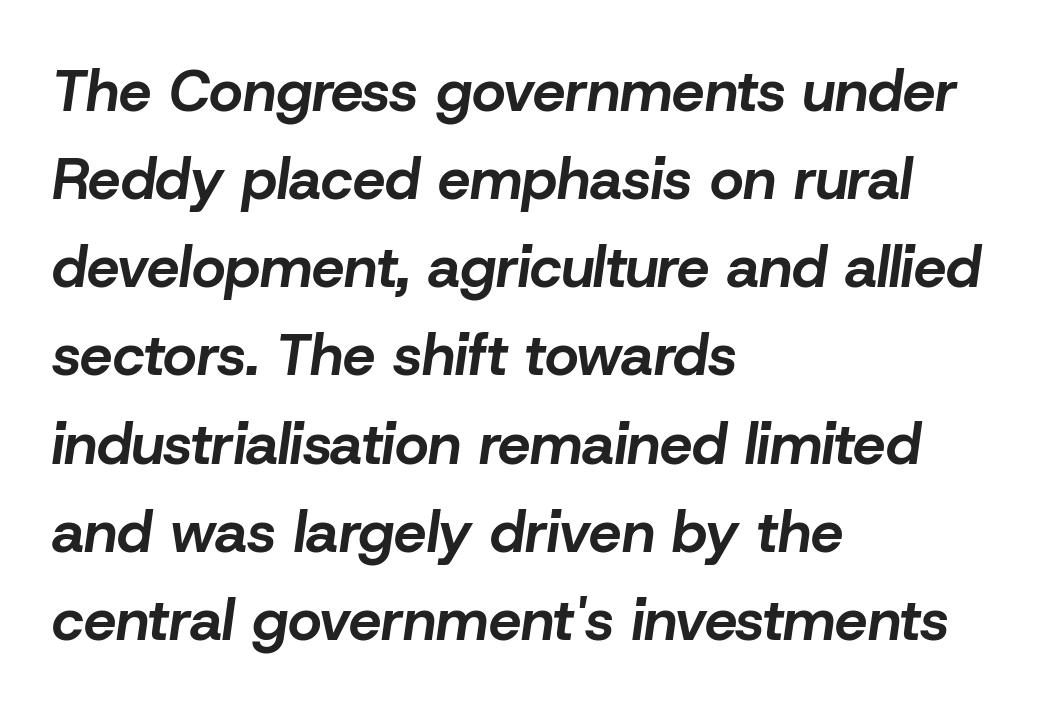
{"italic": "yes", "lean": "right", "slant_degrees": 8, "bold": "yes", "weight": "bold", "width": "normal", "stroke_contrast": "low", "x_height": "medium", "monospaced": "no", "underline": "no", "align": "left", "line_spacing": "normal", "line_spacing_ratio": 1.52, "letter_spacing": "normal", "letter_spacing_em": 0.0, "glyph_px": 58}
